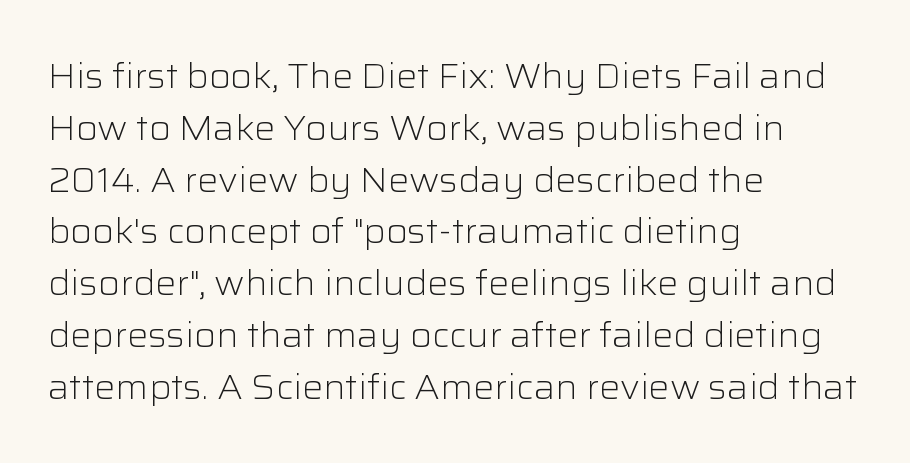
Unbolded letterforms with no extra heft. The face used here is a sans, in the tradition of grotesques and geometrics. Is this a fixed-width face? No — the glyphs have proportional, varying widths. Quick note: not italic, upright. Characters follow at the spacing the type designer built in.
